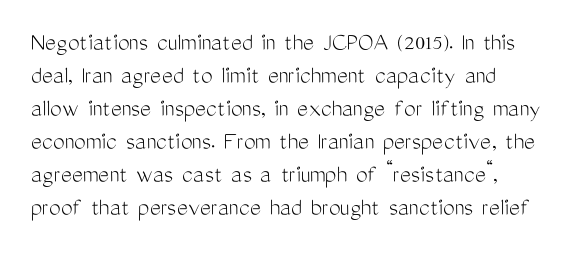
{"italic": "no", "bold": "no", "underline": "no", "align": "left", "line_spacing": "normal", "line_spacing_ratio": 1.27, "letter_spacing": "normal", "letter_spacing_em": 0.0, "glyph_px": 26}
